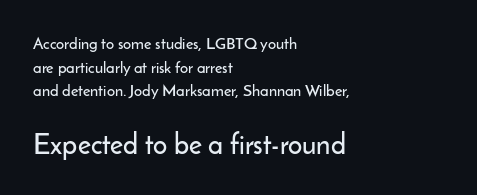
The image shows 28 px sans-serif type, upright; set left-aligned, normal line spacing (1.47x), normal letter spacing, not underlined; the second (bottom) block is 1.75x larger; low stroke contrast and a small x-height.
